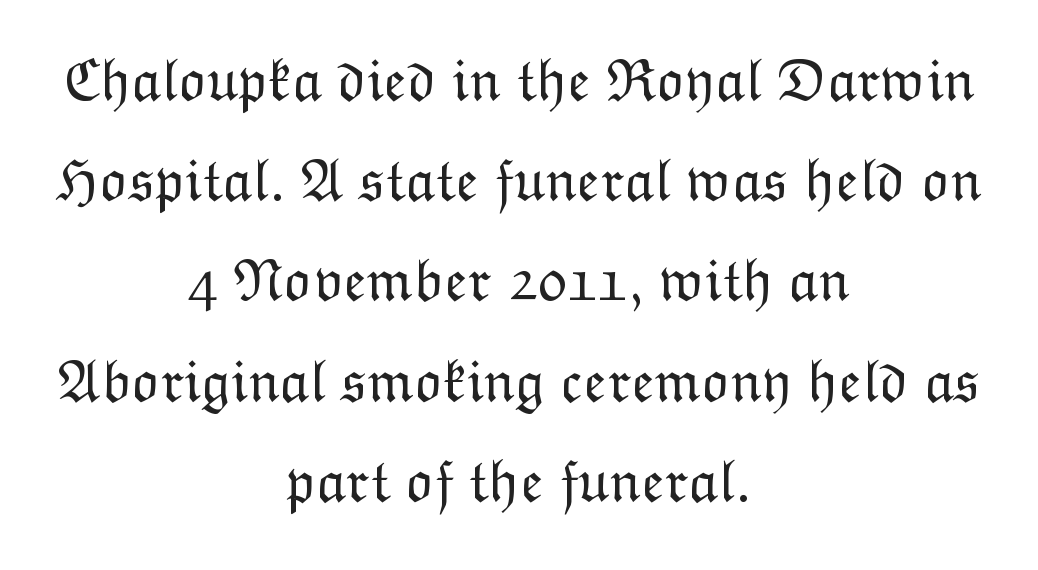
The image shows 60 px light type, upright; set centered, normal line spacing (1.67x), normal letter spacing, not underlined; low stroke contrast and a medium x-height.
